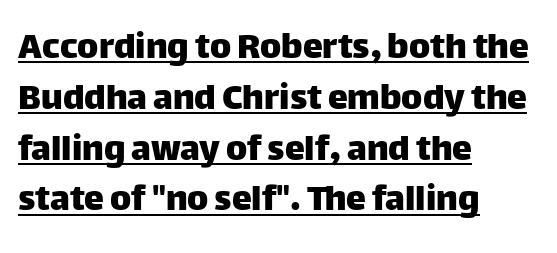
{"serif": "no", "italic": "no", "width": "normal", "stroke_contrast": "low", "x_height": "large", "monospaced": "no", "underline": "yes", "align": "left", "line_spacing": "normal", "line_spacing_ratio": 1.27, "letter_spacing": "normal", "letter_spacing_em": 0.0, "glyph_px": 40}
